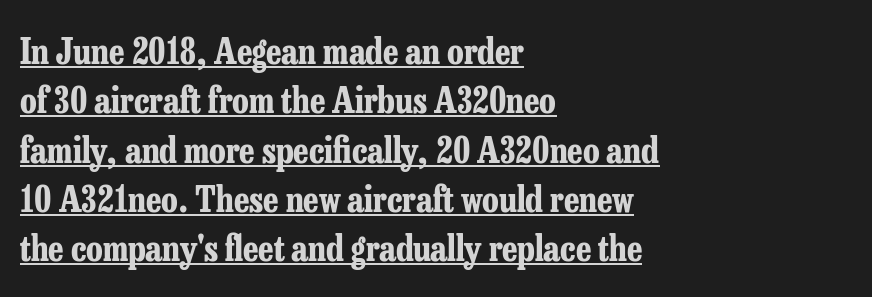
Q: Is the text bold? A: Yes.
Q: Is the text italic (slanted)? A: No, it is upright.
Q: Is the typeface a serif or a sans-serif typeface? A: Serif.
Q: Is the text underlined? A: Yes.
Q: How is the paragraph aligned? A: Left-aligned.
Q: Is the spacing between letters normal or unusually wide? A: Normal.
Q: Is the spacing between lines tight, normal or loose? A: Normal.
Q: Width (condensed, normal, or wide)? A: Condensed.
Q: Stroke contrast? A: Low.
Q: x-height? A: Medium.
Q: Monospaced? A: No.
